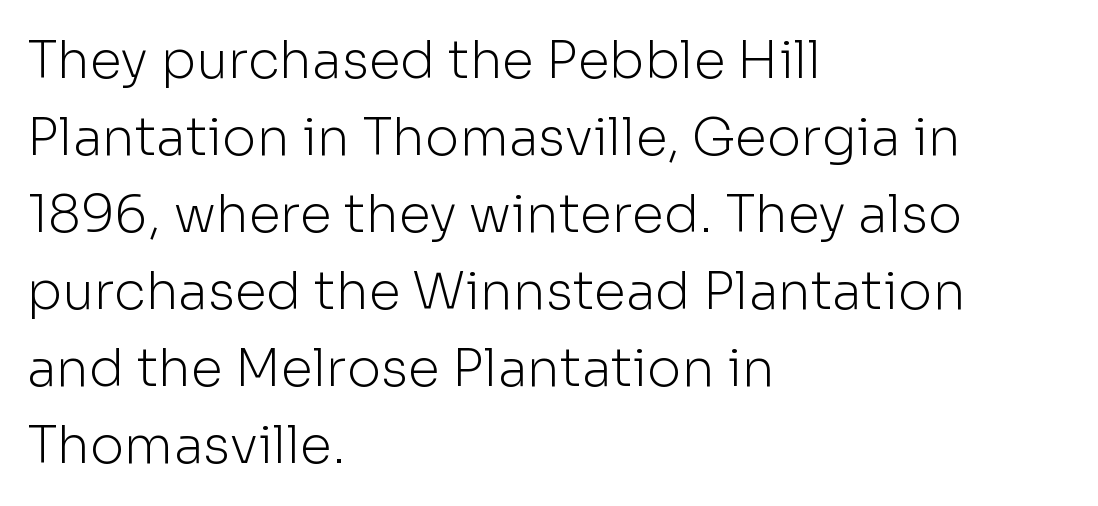
{"serif": "no", "italic": "no", "bold": "no", "weight": "light", "width": "normal", "stroke_contrast": "low", "x_height": "medium", "monospaced": "no", "underline": "no", "align": "left", "line_spacing": "normal", "line_spacing_ratio": 1.48, "letter_spacing": "normal", "letter_spacing_em": 0.0, "glyph_px": 52}
